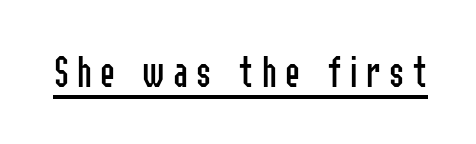
The image shows 45 px regular-weight, condensed sans-serif type, upright; set underlined; low stroke contrast and a medium x-height.
